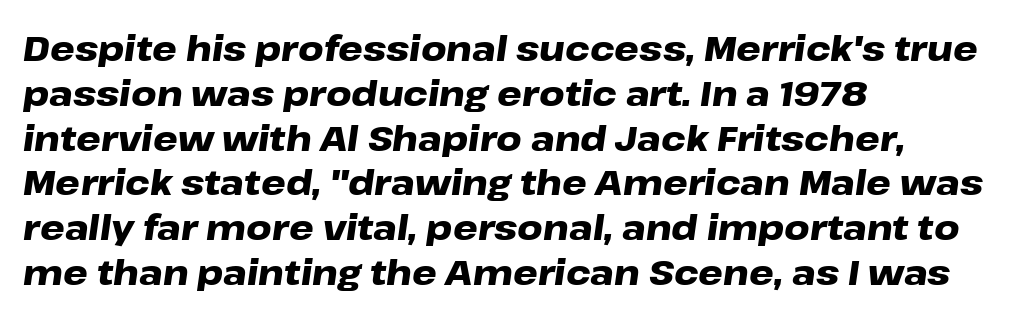
The image shows 35 px heavy, wide type, italic (leaning right); set left-aligned, normal line spacing (1.28x), normal letter spacing, not underlined; low stroke contrast and a medium x-height.
